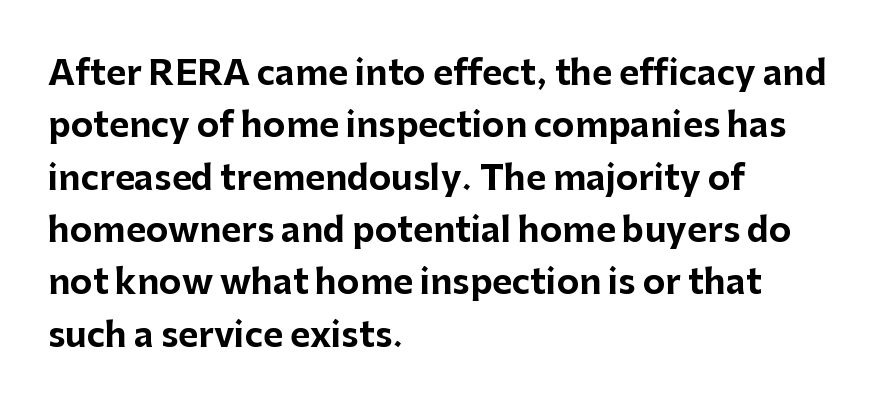
Observe the ordinary spacing: letters are neighbours, not strangers. Here the designer chose a conventional face with non-uniform glyph widths. Honestly, the row spacing looks completely unremarkable. Chunky letters — that's bold for sure. Upright lettering throughout.
